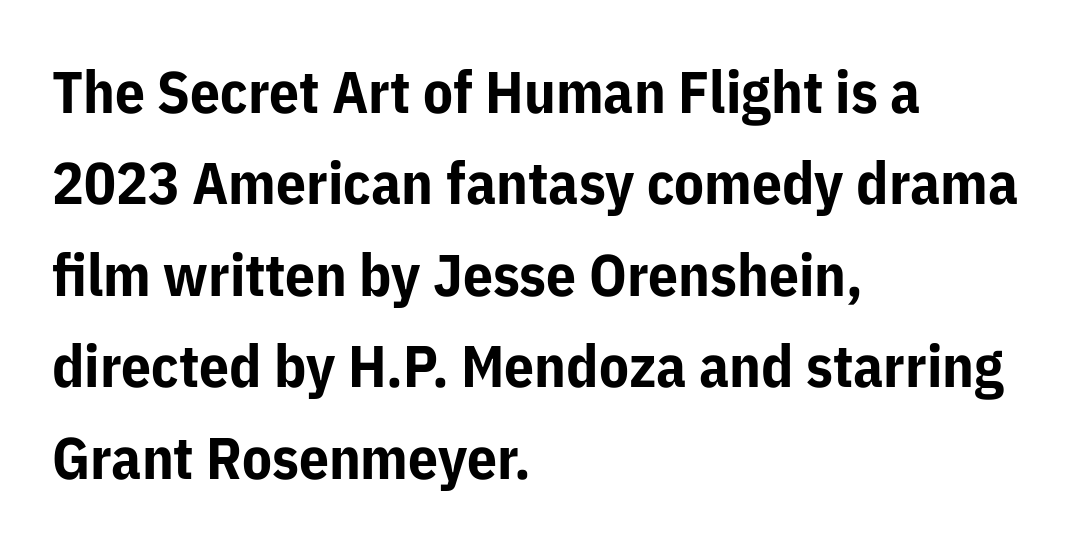
The image shows 59 px bold sans-serif type, upright; set left-aligned, normal line spacing (1.55x), normal letter spacing, not underlined; low stroke contrast and a medium x-height.
